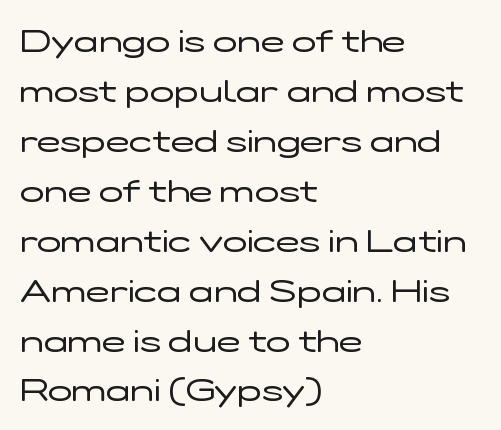
Weight class: somewhere from thin through regular. The line-height multiplier appears to be the usual default. The setting favours the left margin, as ordinary paragraphs usually do. Unlike a traditional serif, this face leaves its strokes unadorned. Each row of text sits above clean, open space.
